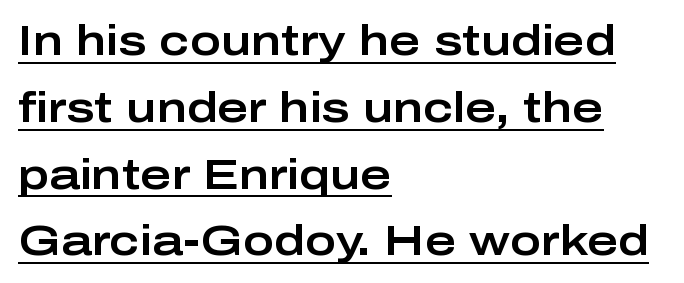
A roman cut, with each character standing at attention. The face used here appears with an underline applied. The passage is arranged the way most books set body copy — flush left. The vertical gap from one line to the next is medium.
